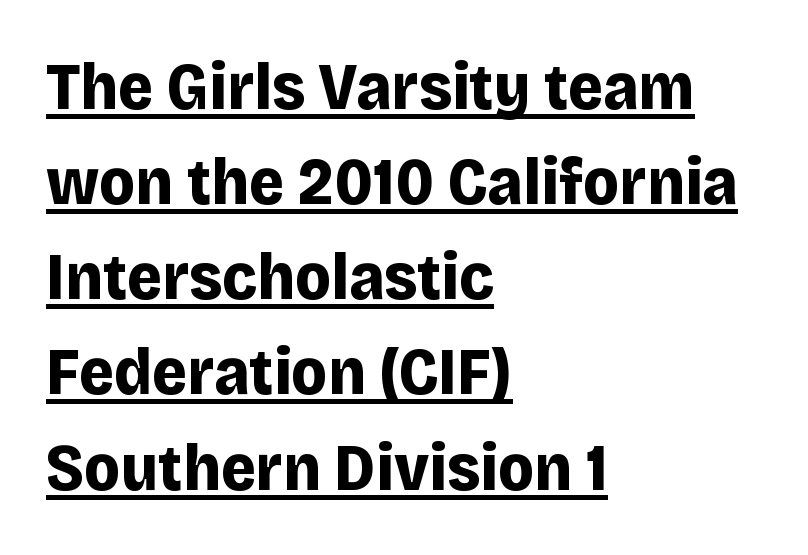
{"serif": "no", "italic": "no", "bold": "yes", "weight": "bold", "width": "normal", "stroke_contrast": "low", "x_height": "large", "monospaced": "no", "underline": "yes", "align": "left", "line_spacing": "normal", "line_spacing_ratio": 1.42, "letter_spacing": "normal", "letter_spacing_em": 0.0, "glyph_px": 67}
